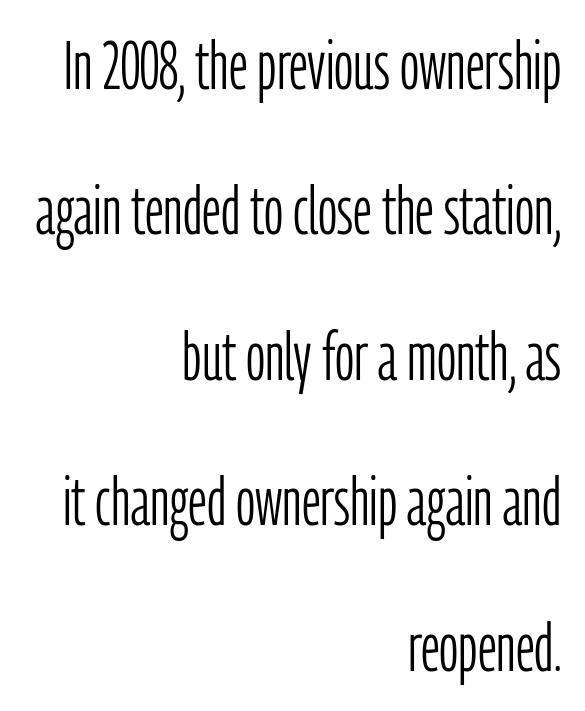
The image shows 67 px light, condensed sans-serif type, upright; set right-aligned, loose line spacing (2.17x), normal letter spacing, not underlined; low stroke contrast and a medium x-height.
